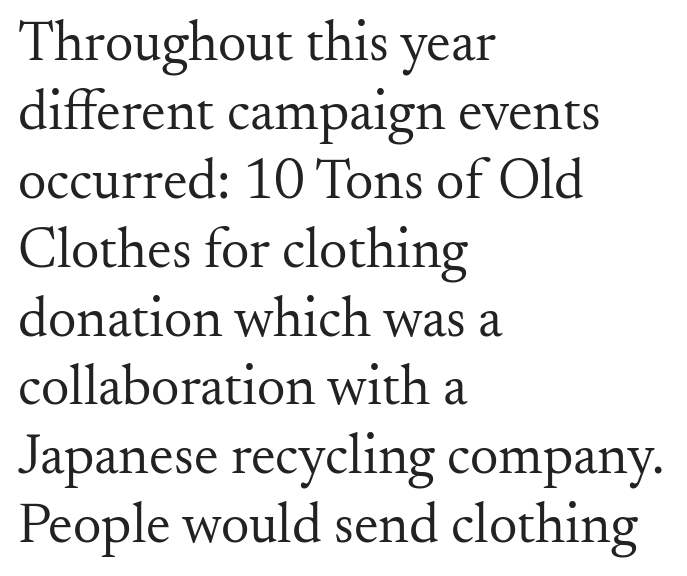
The image shows 56 px regular-weight serif type, upright; set left-aligned, line spacing 1.23x, normal letter spacing, not underlined; medium stroke contrast and a small x-height.
